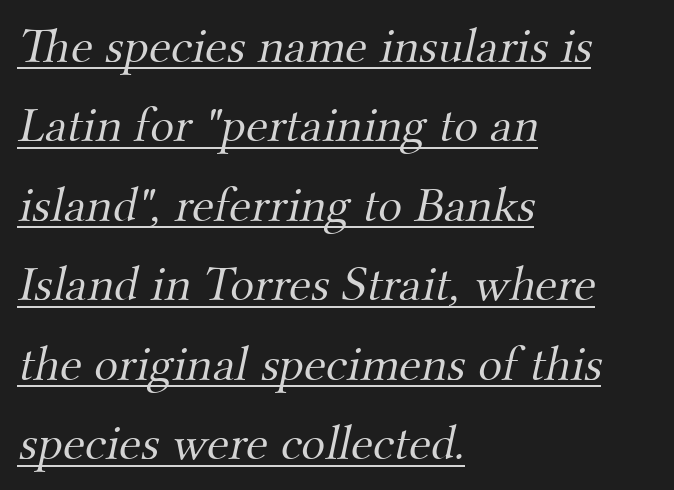
Leftover space on each line is placed entirely after the last word. Observe the serifs anchoring each vertical stroke in this sample. These lines keep a tight, regular rhythm from letter to letter. The passage shown is not bold in any degree. Underline: present.
